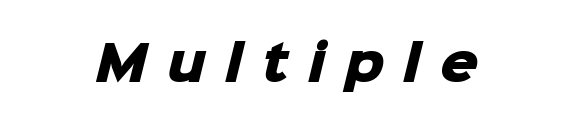
{"serif": "no", "bold": "yes", "weight": "heavy", "width": "normal", "stroke_contrast": "low", "x_height": "medium", "monospaced": "no", "underline": "no", "letter_spacing": "wide", "letter_spacing_em": 0.4, "glyph_px": 48}
